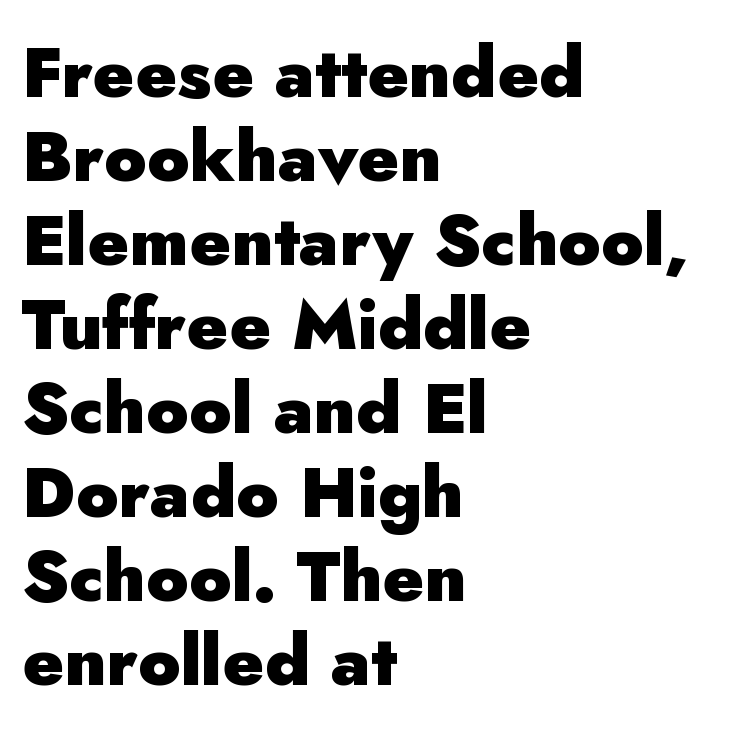
The gap between lines stays unmarked. Notice how the stems are strictly vertical — no italics here. Casual observation: everything's shoved over to the left. Typesetter's note: full bold, strokes at maximum text heaviness. Caption: standard tracking, unaltered. Think of a printed novel: that variable character pitch is what you see here.
